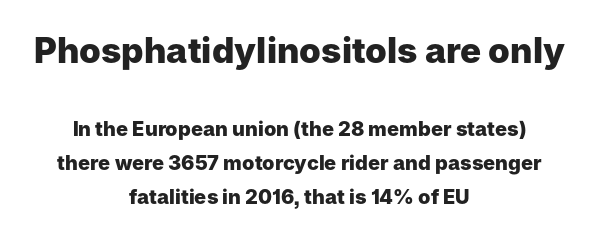
Quick note: underline off. Tall strokes in this sample are plumb rather than angled. As a designer I'd log this as weight 700, bold. Spacing verdict: proportional, widths tailored to each character.
